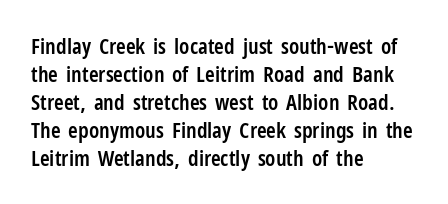
Regular leading. Is there any slant? The stems are plumb. You could call the tracking neutral — neither tight nor loose. A bare baseline throughout the passage.
